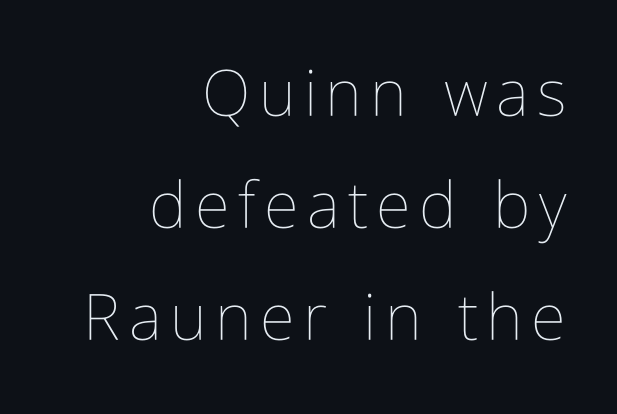
The image shows 64 px thin, condensed type, upright; set right-aligned, line spacing 1.75x, not underlined; low stroke contrast and a medium x-height.
